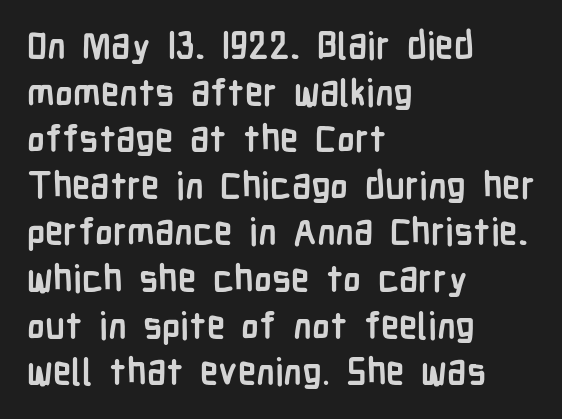
The image shows 37 px semibold, condensed sans-serif type, upright; set left-aligned, normal line spacing (1.26x), normal letter spacing, not underlined; low stroke contrast and a medium x-height.
